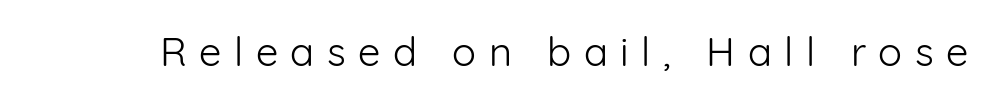
{"serif": "no", "italic": "no", "bold": "no", "weight": "light", "width": "normal", "stroke_contrast": "low", "x_height": "medium", "monospaced": "no", "underline": "no", "letter_spacing": "wide", "letter_spacing_em": 0.31, "glyph_px": 40}
